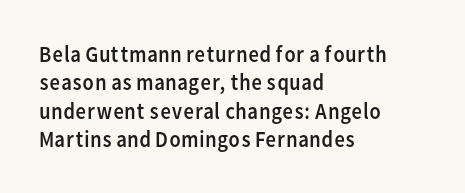
Q: Is the text bold? A: No.
Q: Is the text italic (slanted)? A: No, it is upright.
Q: Is the text underlined? A: No.
Q: How is the paragraph aligned? A: Left-aligned.
Q: Is the spacing between letters normal or unusually wide? A: Normal.
